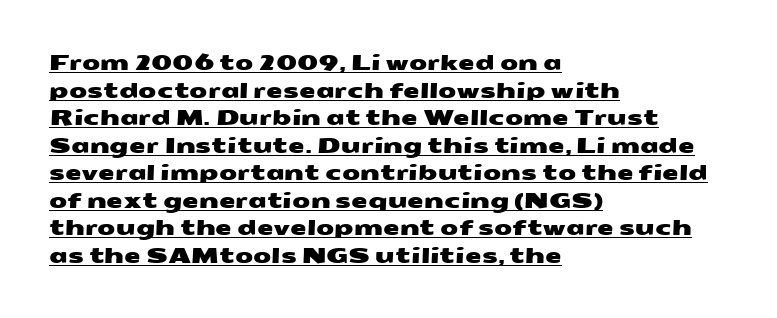
Default kerning and tracking; the words read as compact shapes. Visually the block forms a straight wall on the left and a jagged coastline on the right. The glyphs are accompanied by a horizontal stroke just below them. This sample keeps an unexceptional amount of space between lines.
